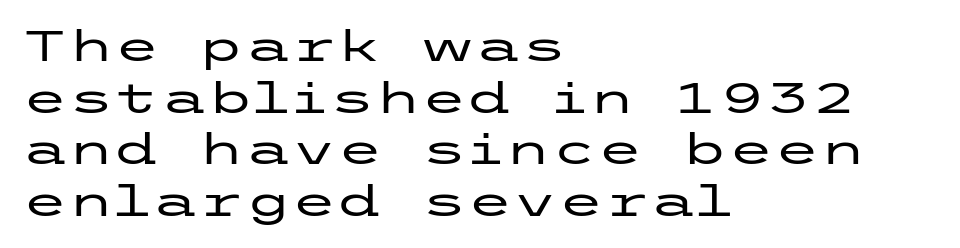
Q: Is the text italic (slanted)? A: No, it is upright.
Q: Is the typeface a serif or a sans-serif typeface? A: Sans-serif.
Q: Is the text underlined? A: No.
Q: How is the paragraph aligned? A: Left-aligned.
Q: Is the spacing between letters normal or unusually wide? A: Normal.
Q: Width (condensed, normal, or wide)? A: Wide.
Q: Stroke contrast? A: Low.
Q: x-height? A: Medium.
